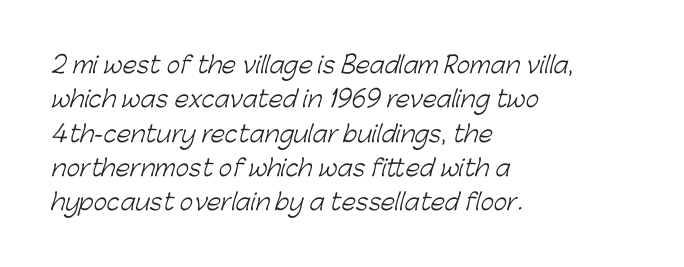
These lines sit exactly where default settings would place them. Layout note: lines flush left. The horizontal fit of the characters is conventional and even. The zone under the glyphs is completely vacant.
